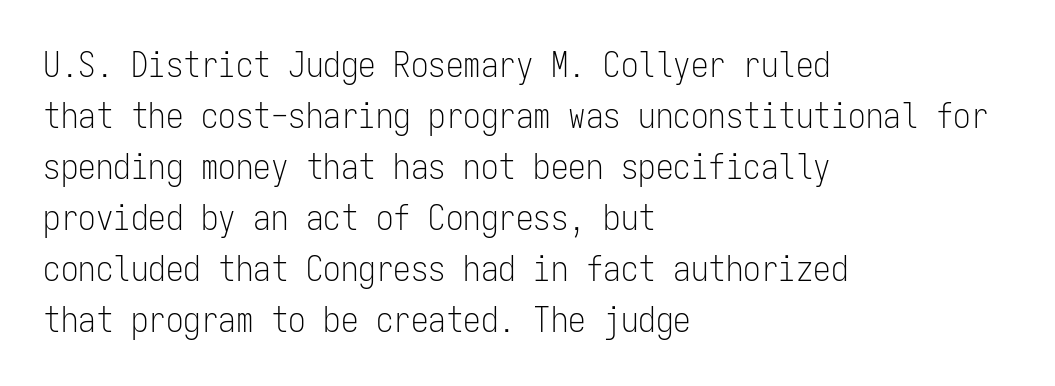
Q: Is the text bold? A: No.
Q: Is the text italic (slanted)? A: No, it is upright.
Q: Is the typeface a serif or a sans-serif typeface? A: Sans-serif.
Q: Is the text underlined? A: No.
Q: How is the paragraph aligned? A: Left-aligned.
Q: Is the spacing between letters normal or unusually wide? A: Normal.
Q: Is the spacing between lines tight, normal or loose? A: Normal.
Q: Width (condensed, normal, or wide)? A: Condensed.
Q: Stroke contrast? A: Low.
Q: x-height? A: Medium.
Q: Monospaced? A: Yes.
